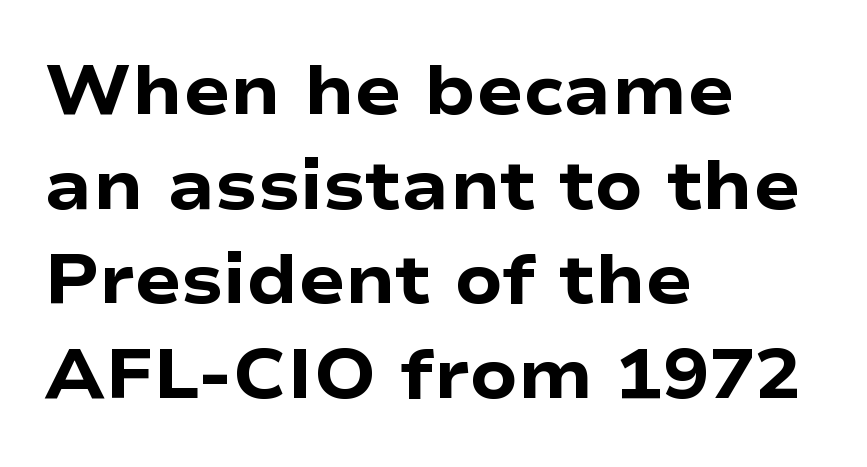
Q: Is the text bold? A: Yes.
Q: Is the text italic (slanted)? A: No, it is upright.
Q: Is the typeface a serif or a sans-serif typeface? A: Sans-serif.
Q: Is the text underlined? A: No.
Q: How is the paragraph aligned? A: Left-aligned.
Q: Is the spacing between letters normal or unusually wide? A: Normal.
Q: Is the spacing between lines tight, normal or loose? A: Normal.
Q: Width (condensed, normal, or wide)? A: Wide.
Q: Stroke contrast? A: Low.
Q: x-height? A: Medium.
Q: Monospaced? A: No.
